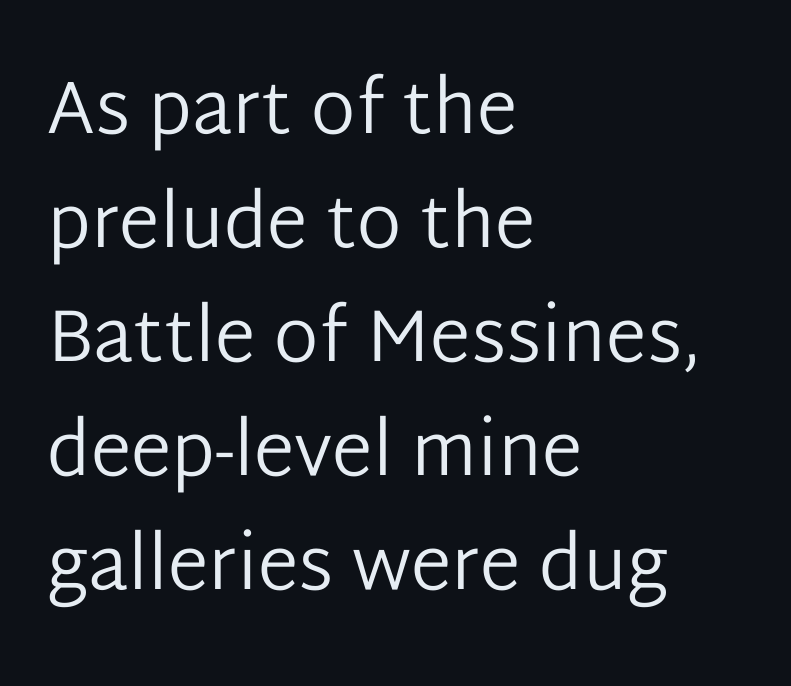
Posture: upright roman. These lines keep a tight, regular rhythm from letter to letter. Caption: face not bold, strokes unweighted. Glance below the letters and you will spot only blank space.
